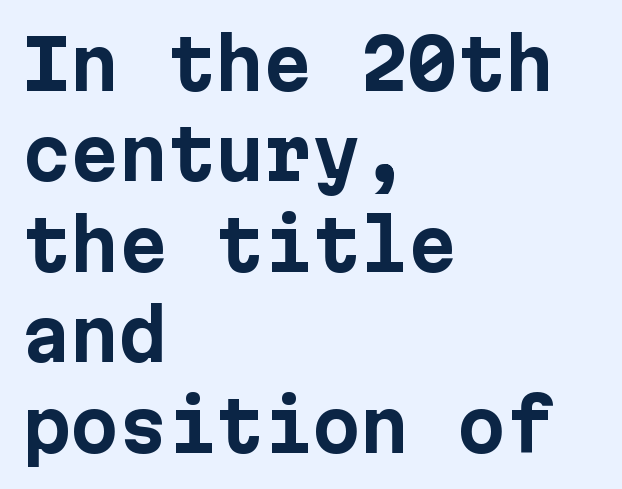
{"serif": "no", "italic": "no", "bold": "yes", "weight": "bold", "width": "normal", "stroke_contrast": "low", "x_height": "medium", "underline": "no", "align": "left", "line_spacing": "normal", "line_spacing_ratio": 1.31, "letter_spacing": "normal", "letter_spacing_em": 0.0, "glyph_px": 69}
